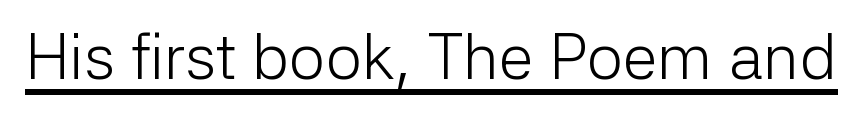
{"serif": "no", "italic": "no", "bold": "no", "weight": "light", "width": "normal", "stroke_contrast": "low", "x_height": "medium", "monospaced": "no", "underline": "yes", "letter_spacing": "normal", "letter_spacing_em": 0.0, "glyph_px": 64}
